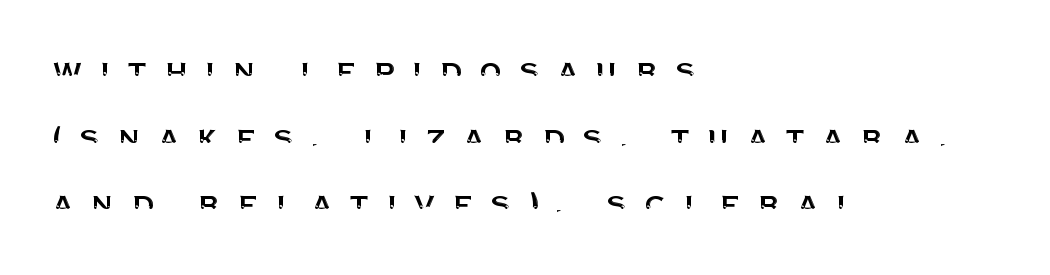
The image shows 37 px sans-serif type, upright; set left-aligned, line spacing 1.8x, unusually wide letter spacing (+0.44 em), not underlined; medium stroke contrast and a large x-height.
